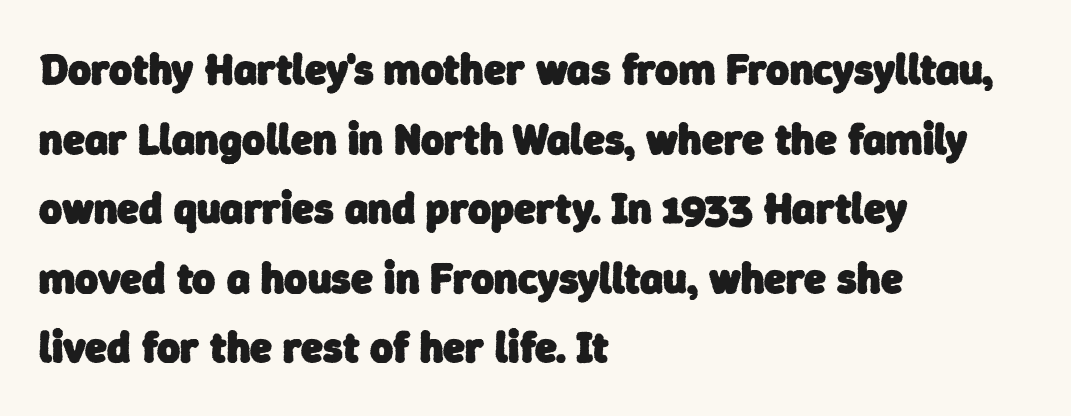
Q: Is the text bold? A: Yes.
Q: Is the typeface a serif or a sans-serif typeface? A: Sans-serif.
Q: Is the text underlined? A: No.
Q: How is the paragraph aligned? A: Left-aligned.
Q: Is the spacing between letters normal or unusually wide? A: Normal.
Q: Is the spacing between lines tight, normal or loose? A: Normal.
Q: Width (condensed, normal, or wide)? A: Normal.
Q: Stroke contrast? A: Low.
Q: x-height? A: Medium.
Q: Monospaced? A: No.
